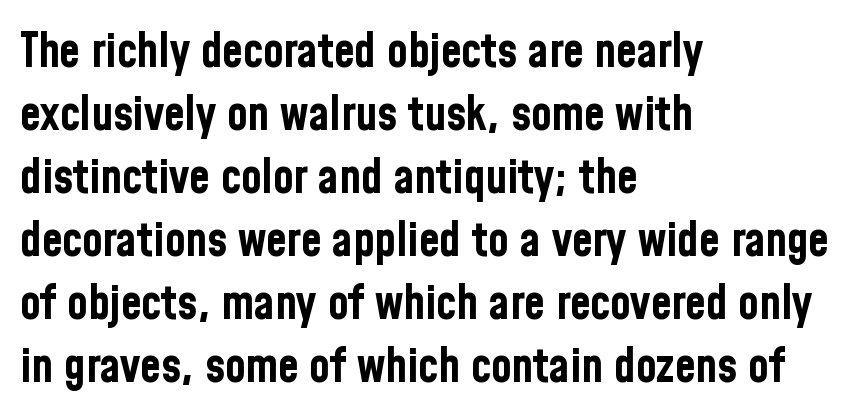
{"serif": "no", "italic": "no", "bold": "yes", "weight": "bold", "width": "condensed", "stroke_contrast": "low", "x_height": "medium", "monospaced": "no", "underline": "no", "align": "left", "line_spacing": "normal", "line_spacing_ratio": 1.34, "letter_spacing": "normal", "letter_spacing_em": 0.0, "glyph_px": 47}
